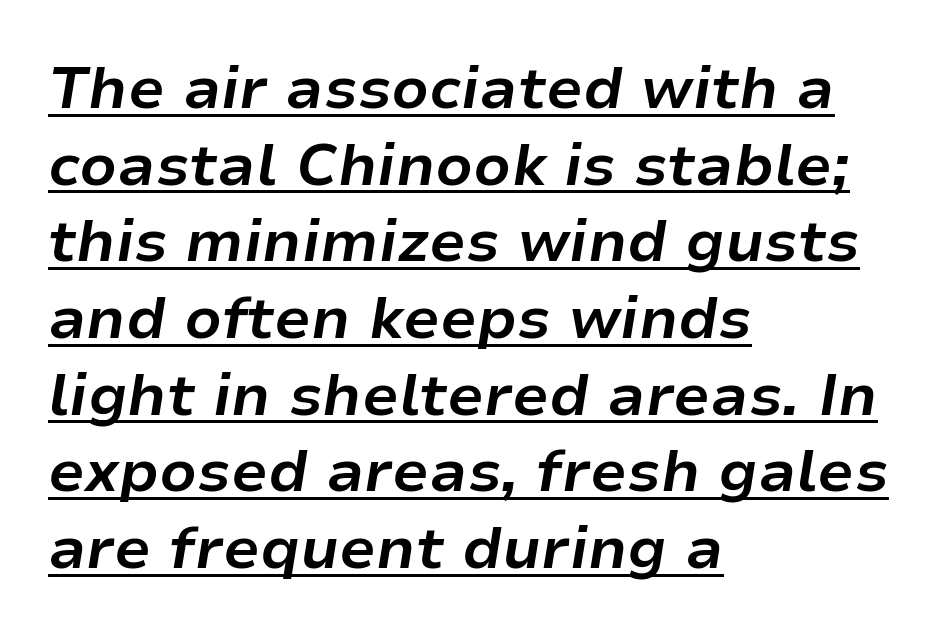
Underline: present. Strong, thick strokes mark this as bold type. What stands out about the letter spacing? Nothing — it is the standard amount. In CSS terms this would be text-align: left. Does the leading feel generous? No, just average. The rendering uses natural spacing where letterforms have individual widths.
